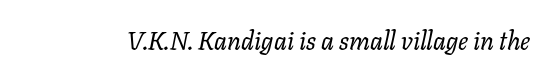
Q: Is the text bold? A: No.
Q: Is the text italic (slanted)? A: Yes, it leans right by about 11 degrees.
Q: Is the text underlined? A: No.
Q: Is the spacing between letters normal or unusually wide? A: Normal.
